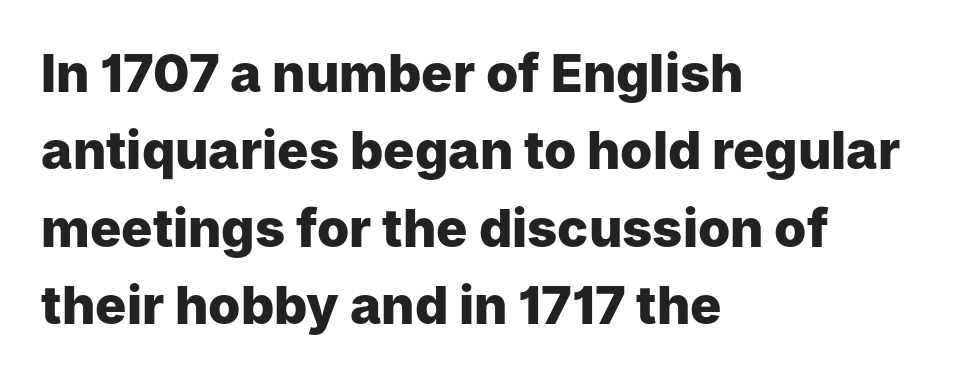
Tracking value appears to be zero — textbook default spacing. These lines sit exactly where default settings would place them. Type style note: lacks serifs. When letters stand straight like this, we call the style roman or upright. Its strokes are broad and dark, the hallmark of bold type.
